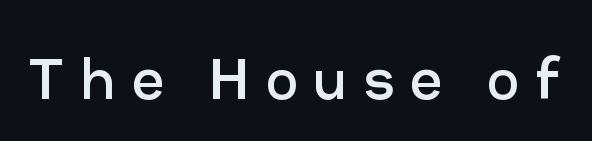
{"serif": "no", "italic": "no", "bold": "no", "weight": "regular", "width": "normal", "stroke_contrast": "low", "x_height": "medium", "monospaced": "no", "underline": "no", "letter_spacing": "wide", "letter_spacing_em": 0.23, "glyph_px": 70}
